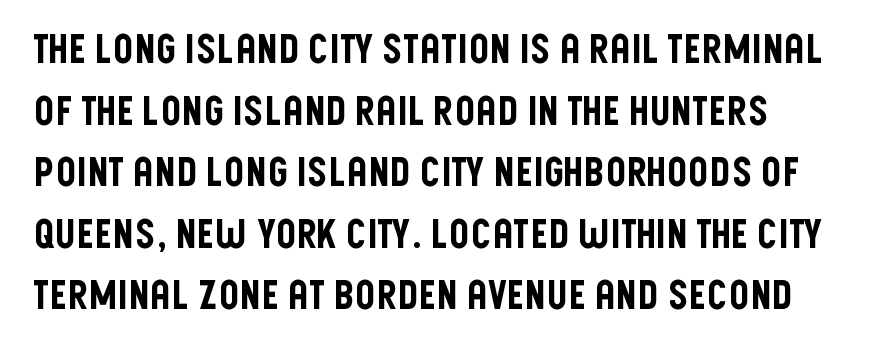
Are there feet on the stems? There aren't — it's a sans. Note the varied advance widths — an 'i' is clearly narrower than an 'm'. Quick note: underline off. The horizontal fit of the characters is conventional and even.
